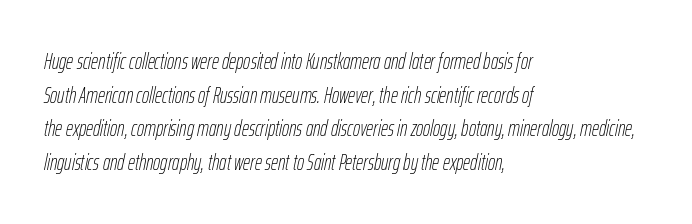
Q: Is the text bold? A: No.
Q: Is the text italic (slanted)? A: Yes, it leans right by about 12 degrees.
Q: Is the text underlined? A: No.
Q: How is the paragraph aligned? A: Left-aligned.
Q: Is the spacing between letters normal or unusually wide? A: Normal.
Q: Is the spacing between lines tight, normal or loose? A: Normal.
